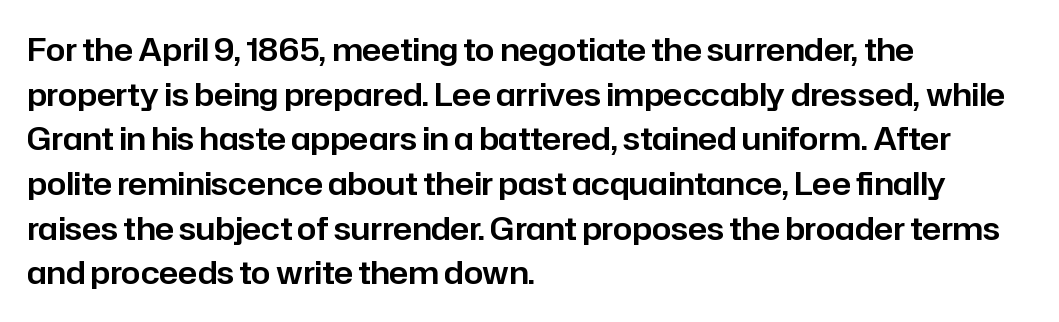
{"serif": "no", "italic": "no", "width": "normal", "stroke_contrast": "low", "x_height": "medium", "monospaced": "no", "underline": "no", "align": "left", "line_spacing": "normal", "line_spacing_ratio": 1.44, "letter_spacing": "normal", "letter_spacing_em": 0.0, "glyph_px": 31}
